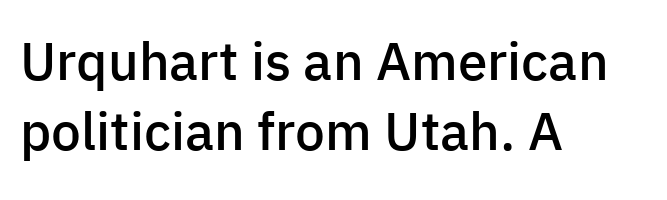
Casual observation: everything's shoved over to the left. When letters stand straight like this, we call the style roman or upright. Honestly, the row spacing looks completely unremarkable. This sample uses plain, unmodified letter spacing. The typesetting leans somewhat heavy: a semibold.
